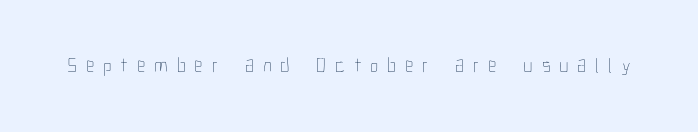
{"italic": "no", "bold": "no", "underline": "no", "letter_spacing": "wide", "letter_spacing_em": 0.42, "glyph_px": 21}
